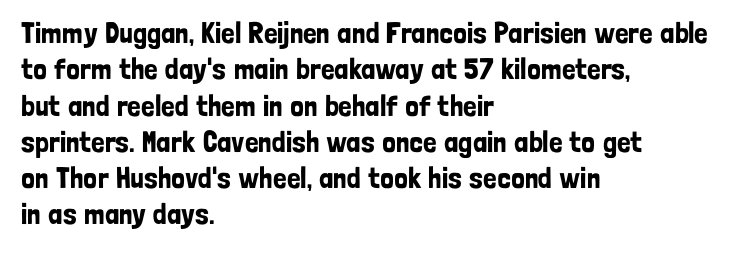
The image shows 30 px condensed sans-serif type, upright; set left-aligned, line spacing 1.21x, normal letter spacing, not underlined; low stroke contrast and a medium x-height.
